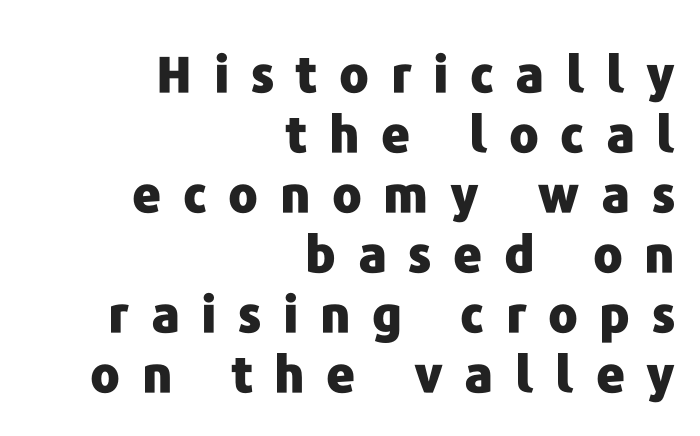
Q: Is the text bold? A: Yes.
Q: Is the text italic (slanted)? A: No, it is upright.
Q: Is the typeface a serif or a sans-serif typeface? A: Sans-serif.
Q: Is the text underlined? A: No.
Q: How is the paragraph aligned? A: Right-aligned.
Q: Is the spacing between letters normal or unusually wide? A: Unusually wide.
Q: Width (condensed, normal, or wide)? A: Normal.
Q: Stroke contrast? A: Low.
Q: x-height? A: Medium.
Q: Monospaced? A: No.
